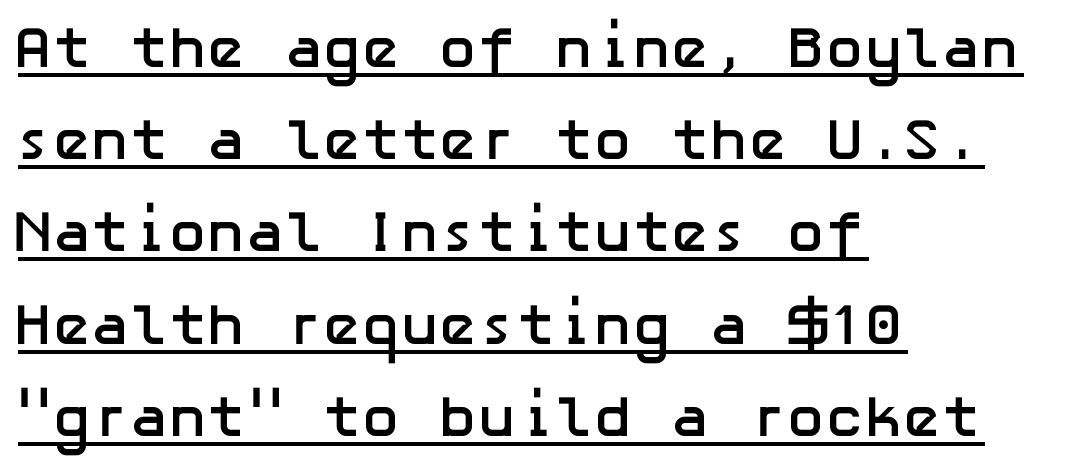
The image shows 58 px semibold sans-serif type, upright; set left-aligned, normal line spacing (1.59x), normal letter spacing, underlined; low stroke contrast and a medium x-height.
